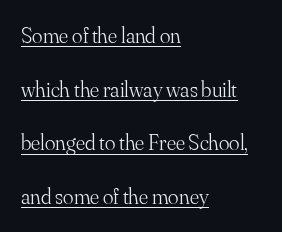
Q: Is the text bold? A: No.
Q: Is the text italic (slanted)? A: No, it is upright.
Q: Is the text underlined? A: Yes.
Q: How is the paragraph aligned? A: Left-aligned.
Q: Is the spacing between letters normal or unusually wide? A: Normal.
Q: Is the spacing between lines tight, normal or loose? A: Loose.
